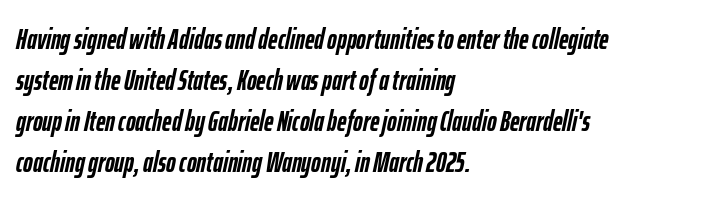
Q: Is the text bold? A: Yes.
Q: Is the text italic (slanted)? A: Yes, it leans right by about 12 degrees.
Q: Is the text underlined? A: No.
Q: How is the paragraph aligned? A: Left-aligned.
Q: Is the spacing between letters normal or unusually wide? A: Normal.
Q: Is the spacing between lines tight, normal or loose? A: Normal.
Q: Width (condensed, normal, or wide)? A: Condensed.
Q: Stroke contrast? A: Low.
Q: x-height? A: Medium.
Q: Monospaced? A: No.
